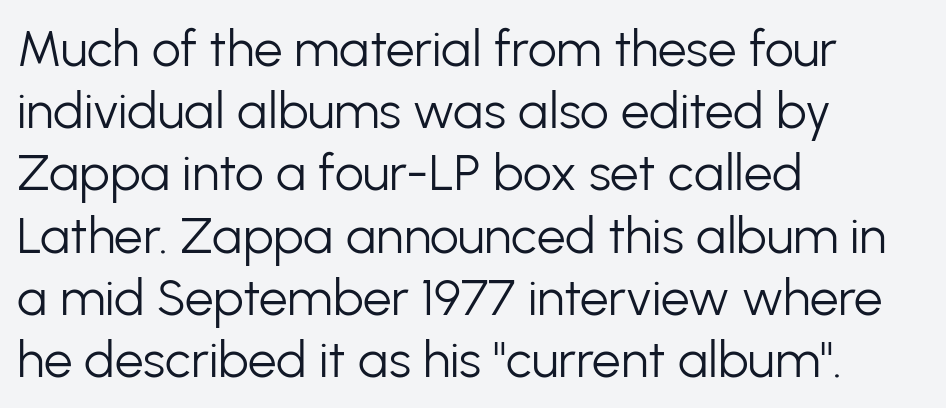
The image shows 51 px light sans-serif type, upright; set left-aligned, line spacing 1.22x, normal letter spacing, not underlined; low stroke contrast and a medium x-height.
